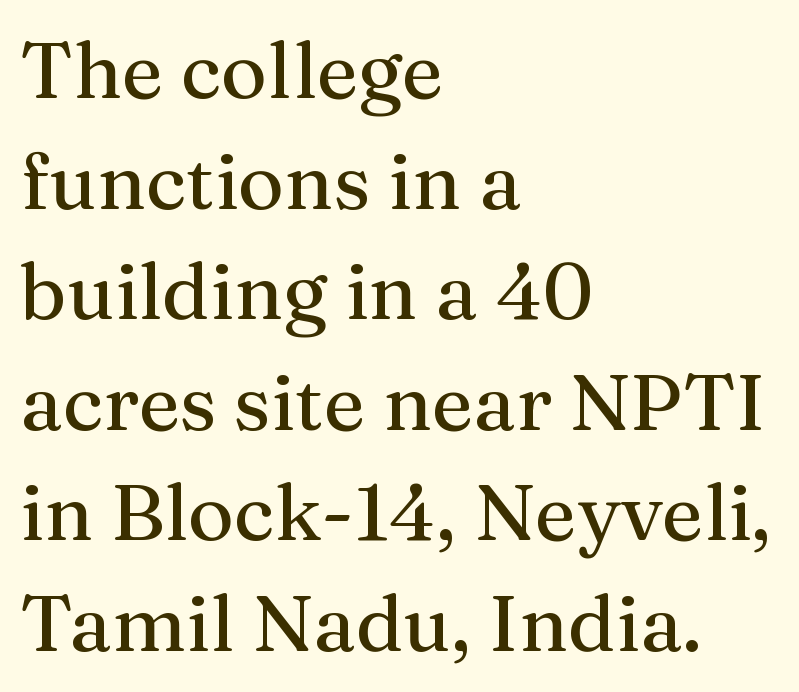
This is roman type, the default non-slanted kind. Here the designer chose a conventional face with non-uniform glyph widths. These lines sit exactly where default settings would place them. The ragged edge is on the right, which tells us the setting is flush left.
